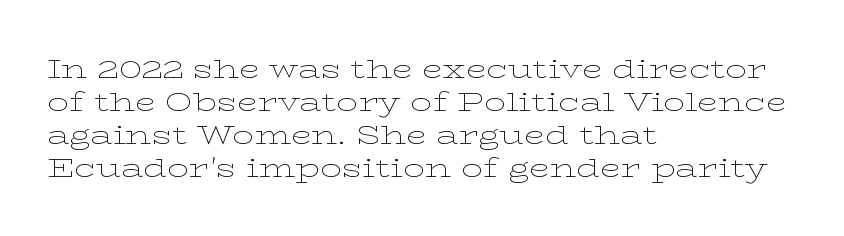
The image shows 27 px text type, upright; set left-aligned, line spacing 1.22x, normal letter spacing, not underlined.
